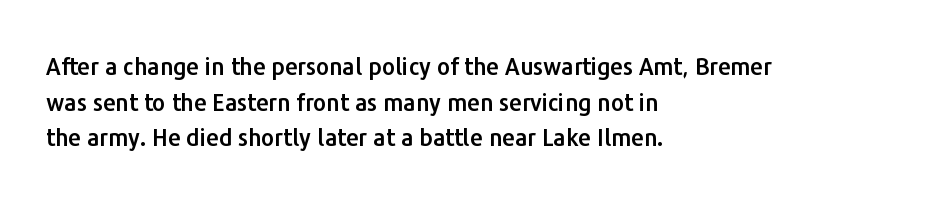
Q: Is the text italic (slanted)? A: No, it is upright.
Q: Is the text underlined? A: No.
Q: How is the paragraph aligned? A: Left-aligned.
Q: Is the spacing between letters normal or unusually wide? A: Normal.
Q: Is the spacing between lines tight, normal or loose? A: Normal.
